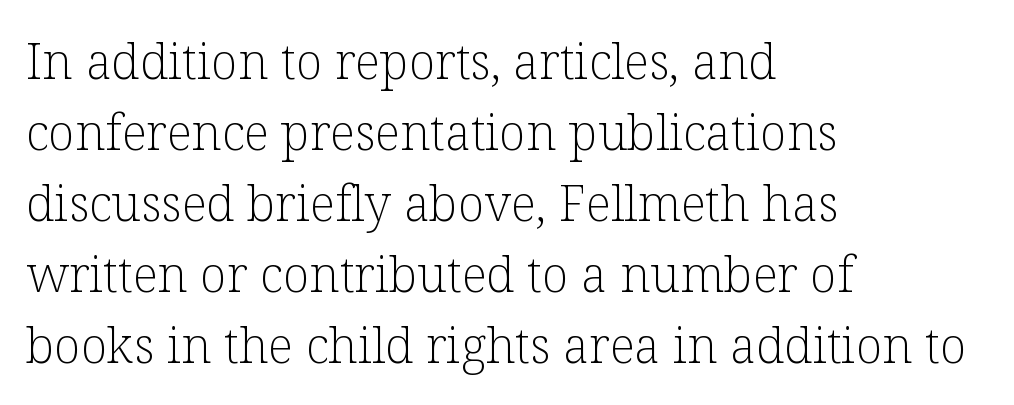
The image shows 49 px light serif type, upright; set left-aligned, normal line spacing (1.45x), normal letter spacing, not underlined; low stroke contrast and a medium x-height.
